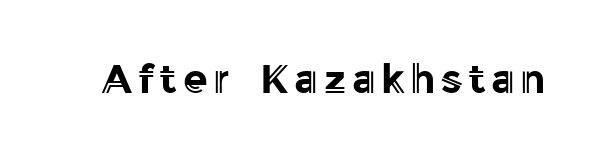
Q: Is the text italic (slanted)? A: No, it is upright.
Q: Is the text underlined? A: No.
Q: Width (condensed, normal, or wide)? A: Normal.
Q: x-height? A: Medium.
Q: Monospaced? A: No.
